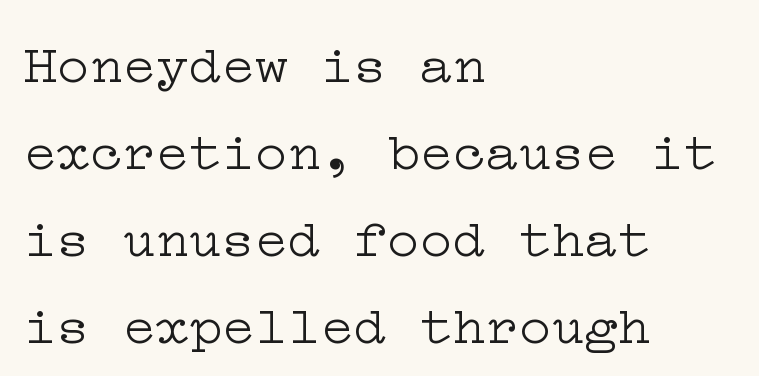
The image shows 55 px light, wide serif type, upright; set left-aligned, normal line spacing (1.58x), normal letter spacing, not underlined; low stroke contrast and a medium x-height.
